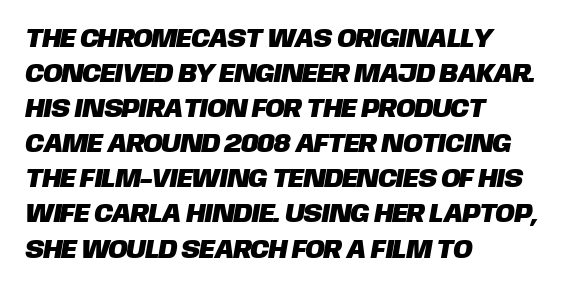
A classic flush-left, rag-right setting is used for this passage. Each word holds together tightly as a unit, with standard inter-letter gaps. The block of text has a typical density, with ordinary space between rows. A clean baseline with only descenders dipping below it.
